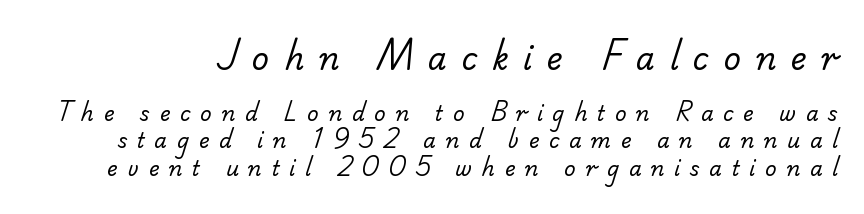
The image shows 30 px regular-weight sans-serif type; set normal line spacing (1.39x), unusually wide letter spacing (+0.49 em), not underlined; the first (top) block is 1.5x larger; low stroke contrast and a small x-height.
